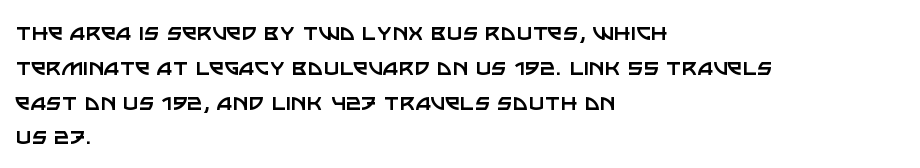
{"italic": "no", "bold": "no", "underline": "no", "align": "left", "line_spacing": "normal", "line_spacing_ratio": 1.29, "letter_spacing": "normal", "letter_spacing_em": 0.0, "glyph_px": 27}
